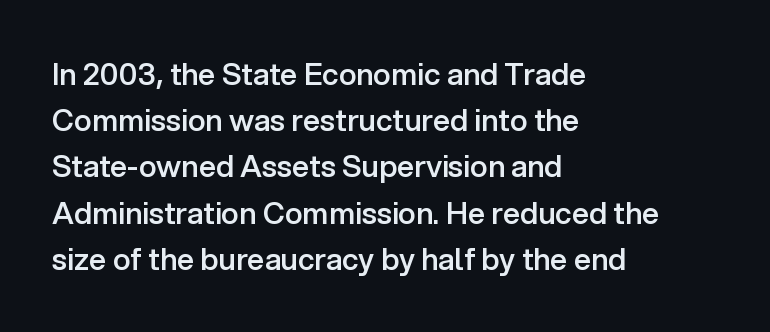
{"serif": "no", "italic": "no", "bold": "semi", "weight": "semibold", "width": "normal", "stroke_contrast": "low", "x_height": "medium", "monospaced": "no", "underline": "no", "align": "left", "line_spacing": "normal", "line_spacing_ratio": 1.54, "letter_spacing": "normal", "letter_spacing_em": 0.0, "glyph_px": 30}
